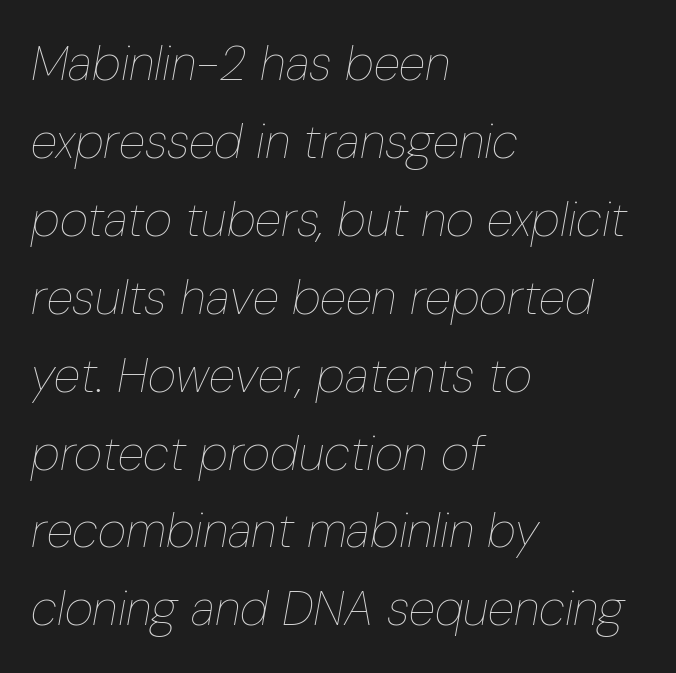
The specimen omits any rule beneath the text block's lines. Which margin do the lines hug? The left one — the right edge is uneven. No letter is thick-stroked: the sample isn't bold. Style check: oblique.
